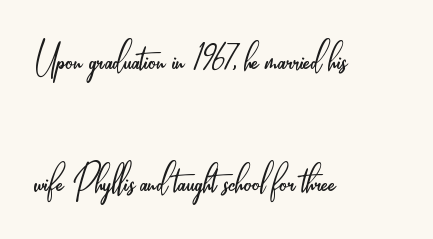
Q: Is the text bold? A: No.
Q: Is the text italic (slanted)? A: Yes.
Q: Is the typeface a serif or a sans-serif typeface? A: Sans-serif.
Q: Is the text underlined? A: No.
Q: How is the paragraph aligned? A: Left-aligned.
Q: Is the spacing between letters normal or unusually wide? A: Normal.
Q: Is the spacing between lines tight, normal or loose? A: Loose.
Q: Width (condensed, normal, or wide)? A: Condensed.
Q: Stroke contrast? A: Low.
Q: x-height? A: Small.
Q: Monospaced? A: No.
